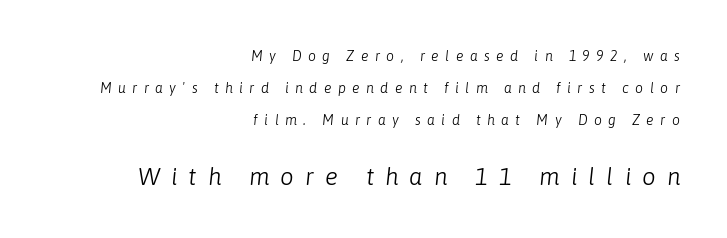
Q: Is the text bold? A: No.
Q: Is the text italic (slanted)? A: Yes, it leans right by about 6 degrees.
Q: Is the text underlined? A: No.
Q: How is the paragraph aligned? A: Right-aligned.
Q: Is the spacing between letters normal or unusually wide? A: Unusually wide.
Q: Is the spacing between lines tight, normal or loose? A: Loose.
Q: Which block of text is set in a larger size, the first (top) or the second (bottom)? A: The second (bottom) one.
